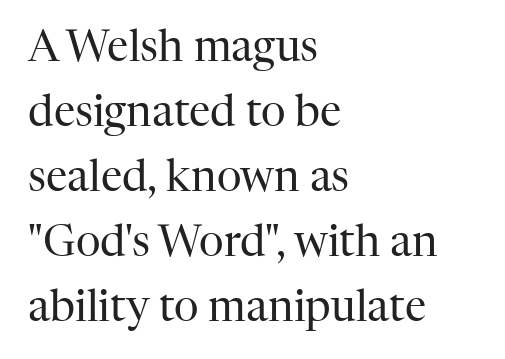
Q: Is the text bold? A: No.
Q: Is the text italic (slanted)? A: No, it is upright.
Q: Is the typeface a serif or a sans-serif typeface? A: Serif.
Q: Is the text underlined? A: No.
Q: How is the paragraph aligned? A: Left-aligned.
Q: Is the spacing between letters normal or unusually wide? A: Normal.
Q: Is the spacing between lines tight, normal or loose? A: Normal.
Q: Width (condensed, normal, or wide)? A: Normal.
Q: Stroke contrast? A: High.
Q: x-height? A: Medium.
Q: Monospaced? A: No.
